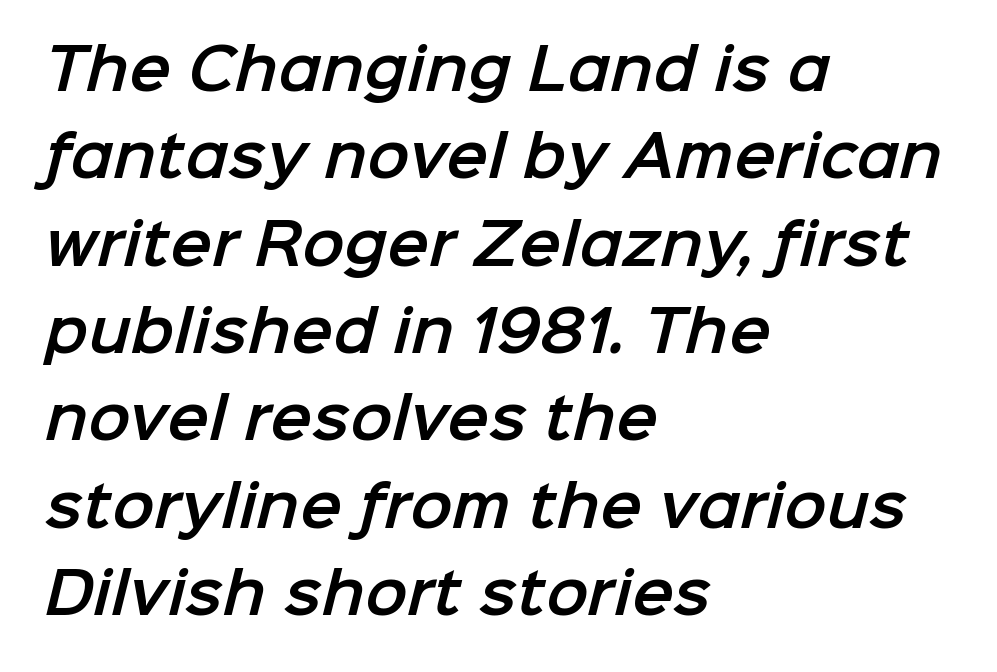
{"serif": "no", "width": "normal", "stroke_contrast": "low", "x_height": "medium", "monospaced": "no", "underline": "no", "align": "left", "line_spacing": "normal", "line_spacing_ratio": 1.56, "letter_spacing": "normal", "letter_spacing_em": 0.0, "glyph_px": 56}
